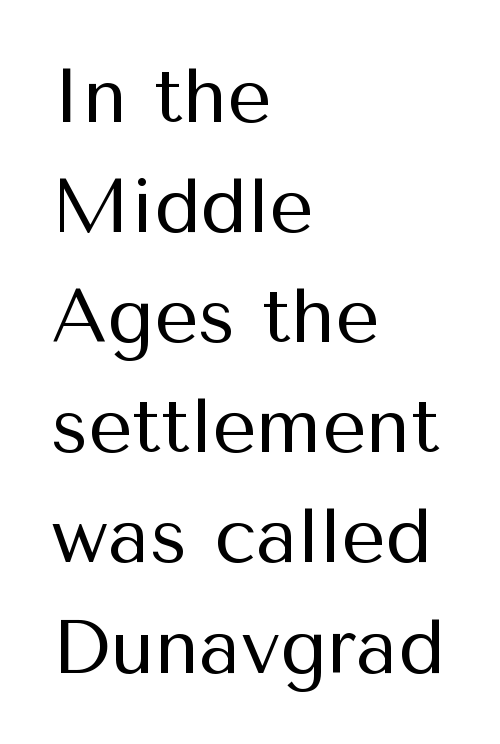
Q: Is the text bold? A: No.
Q: Is the text italic (slanted)? A: No, it is upright.
Q: Is the typeface a serif or a sans-serif typeface? A: Sans-serif.
Q: Is the text underlined? A: No.
Q: How is the paragraph aligned? A: Left-aligned.
Q: Is the spacing between letters normal or unusually wide? A: Normal.
Q: Is the spacing between lines tight, normal or loose? A: Normal.
Q: Width (condensed, normal, or wide)? A: Normal.
Q: Stroke contrast? A: Medium.
Q: x-height? A: Medium.
Q: Monospaced? A: No.
